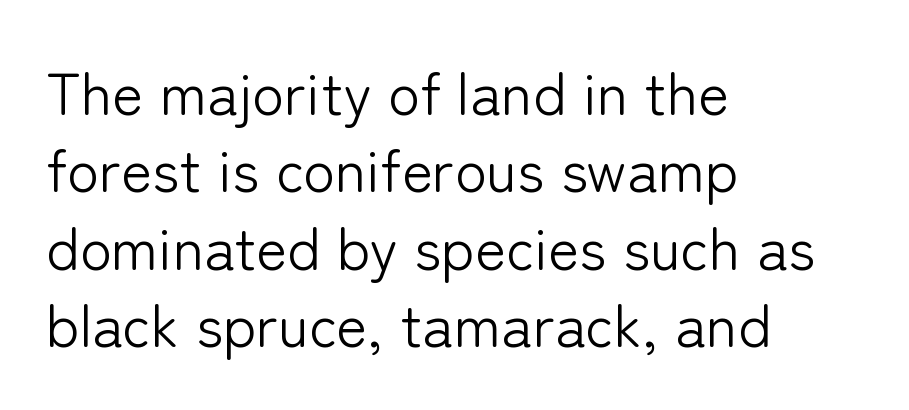
The lettering stays uniformly vertical, giving the passage a roman look. Bold? No — there's no thickening of the strokes. Is this a fixed-width face? No — the glyphs have proportional, varying widths. Here the glyphs are tracked normally, forming tight word shapes. What's the leading like? Ordinary, nothing unusual.
